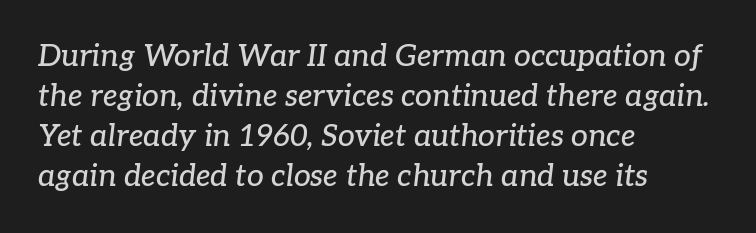
The image shows 30 px serif type, italic (leaning right); set left-aligned, normal line spacing (1.33x), normal letter spacing, not underlined; low stroke contrast and a medium x-height.
